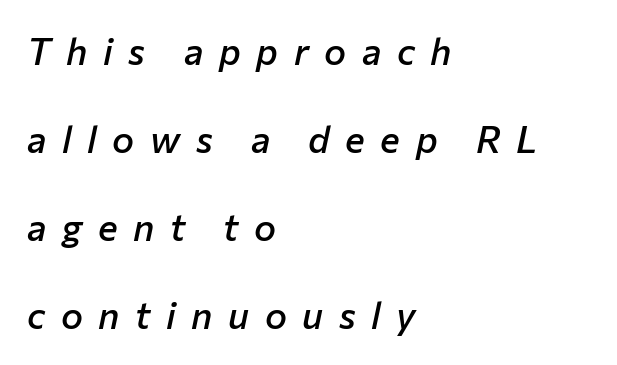
{"italic": "yes", "lean": "right", "slant_degrees": 12, "bold": "semi", "weight": "semibold", "width": "normal", "stroke_contrast": "low", "x_height": "medium", "monospaced": "no", "underline": "no", "align": "left", "line_spacing": "loose", "line_spacing_ratio": 2.38, "letter_spacing": "wide", "letter_spacing_em": 0.42, "glyph_px": 37}
